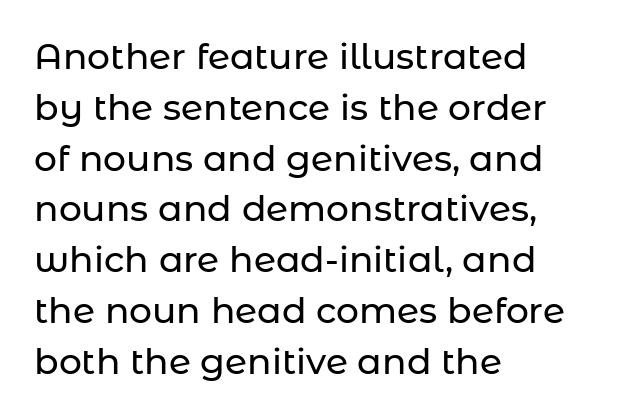
The image shows 36 px sans-serif type, upright; set left-aligned, normal line spacing (1.41x), normal letter spacing, not underlined; low stroke contrast and a medium x-height.
